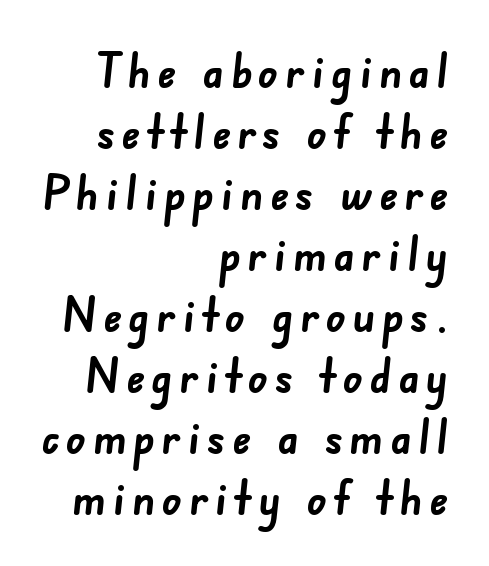
The image shows 48 px semibold sans-serif type; set right-aligned, normal line spacing (1.27x), not underlined; low stroke contrast and a small x-height.
